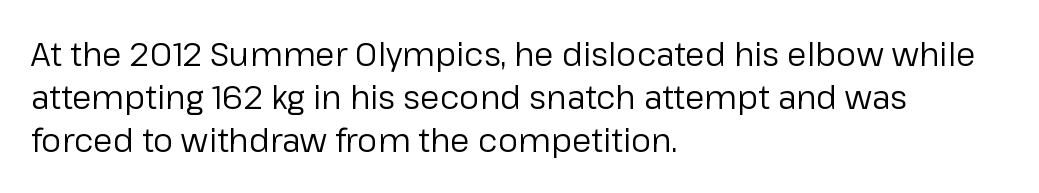
Are there feet on the stems? There aren't — it's a sans. How would I describe the line gaps? Plain and ordinary. This sample uses an upright cut, with every glyph sitting square on the baseline. Does extra space separate the letters? No, they use regular spacing. This sample has the flowing, uneven cadence of proportional lettering.
